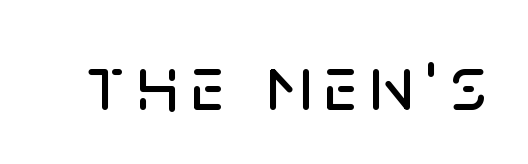
The image shows 79 px sans-serif type, upright; set not underlined; low stroke contrast and a large x-height.
